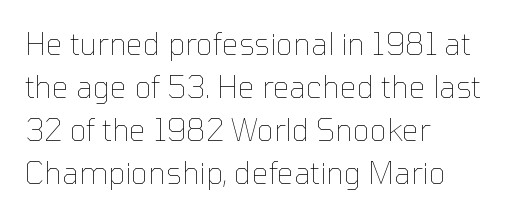
{"italic": "no", "bold": "no", "weight": "thin", "width": "normal", "stroke_contrast": "low", "x_height": "medium", "monospaced": "no", "underline": "no", "align": "left", "line_spacing": "normal", "line_spacing_ratio": 1.43, "letter_spacing": "normal", "letter_spacing_em": 0.0, "glyph_px": 30}
